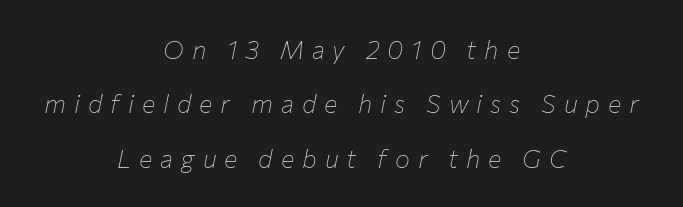
Honestly, the rows look like they've been pulled way apart. A bare baseline throughout the passage. Short note: letters widely spaced. If you drew a line through each stem, it would be angled. The letters look calm and open, with moderate or lighter stems. Does the copy run flush right? No — it is centered line by line.
